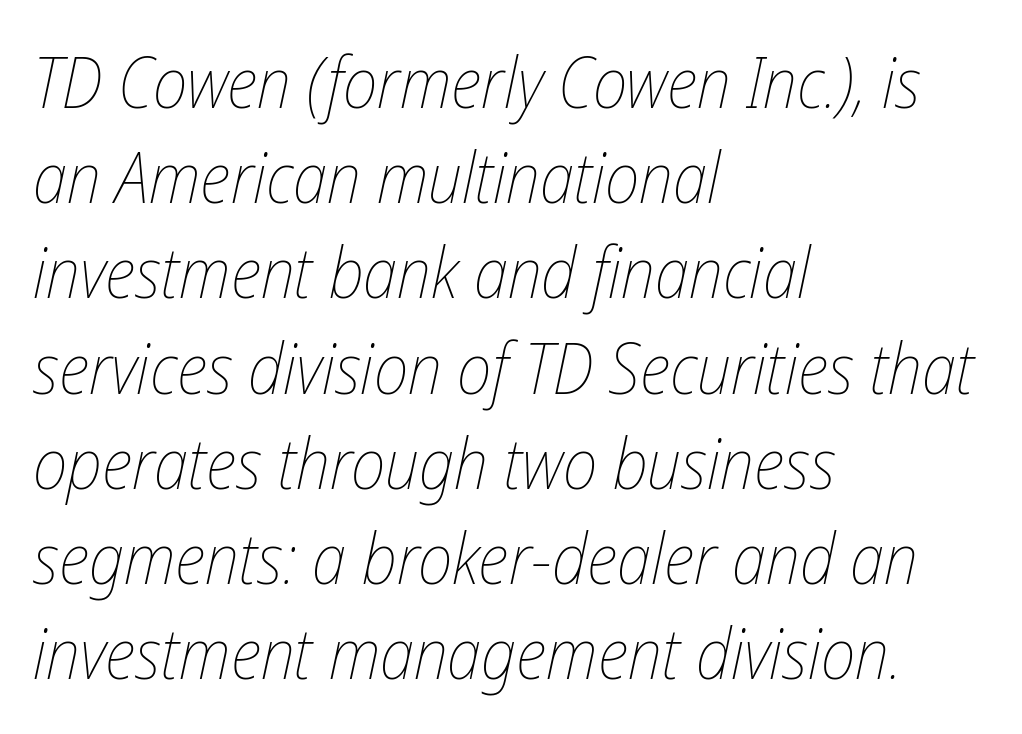
How would I describe the line gaps? Plain and ordinary. Spacing between characters is what you'd get straight out of the box. Italic: yes, the glyphs are oblique. Each letter keeps its own natural width here, so spacing adapts to shape. Leftover space on each line is placed entirely after the last word.
